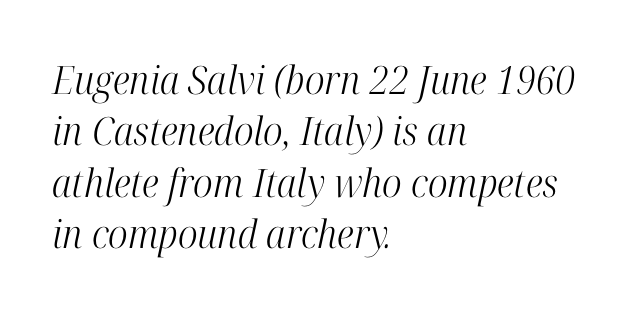
{"serif": "yes", "italic": "yes", "lean": "right", "slant_degrees": 12, "bold": "no", "weight": "light", "width": "condensed", "stroke_contrast": "high", "x_height": "medium", "monospaced": "no", "underline": "no", "align": "left", "line_spacing": "normal", "line_spacing_ratio": 1.32, "letter_spacing": "normal", "letter_spacing_em": 0.0, "glyph_px": 39}
